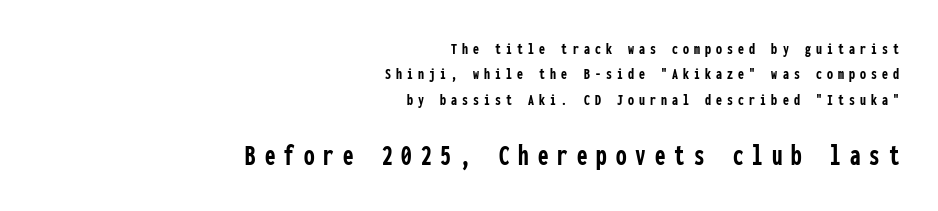
{"serif": "no", "italic": "no", "bold": "yes", "weight": "semibold", "width": "condensed", "stroke_contrast": "low", "x_height": "medium", "monospaced": "yes", "underline": "no", "align": "right", "line_spacing": "normal", "line_spacing_ratio": 1.5, "letter_spacing": "wide", "letter_spacing_em": 0.3, "larger_block": "second", "size_ratio": 1.76, "glyph_px": 30}
